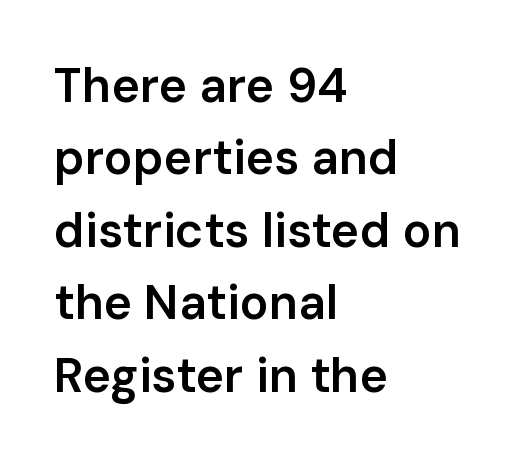
Here the glyphs are tracked normally, forming tight word shapes. Vertically, the passage feels balanced, rows spaced as you'd expect. Check where the strokes stop: nothing finishes them off — pure sans. The sample has been set in demibold, a notch under bold.
